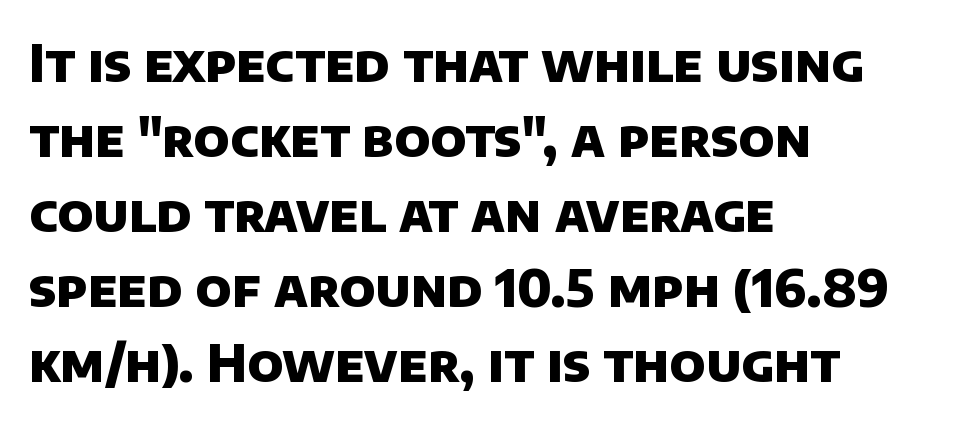
Q: Is the text bold? A: Yes.
Q: Is the typeface a serif or a sans-serif typeface? A: Sans-serif.
Q: Is the text underlined? A: No.
Q: How is the paragraph aligned? A: Left-aligned.
Q: Is the spacing between letters normal or unusually wide? A: Normal.
Q: Is the spacing between lines tight, normal or loose? A: Normal.
Q: Width (condensed, normal, or wide)? A: Normal.
Q: Stroke contrast? A: Low.
Q: x-height? A: Large.
Q: Monospaced? A: No.
